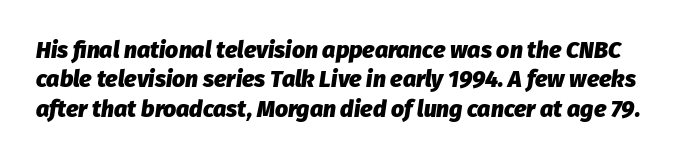
{"italic": "yes", "lean": "right", "slant_degrees": 8, "bold": "yes", "underline": "no", "line_spacing": "normal", "line_spacing_ratio": 1.28, "letter_spacing": "normal", "letter_spacing_em": 0.0, "glyph_px": 23}
